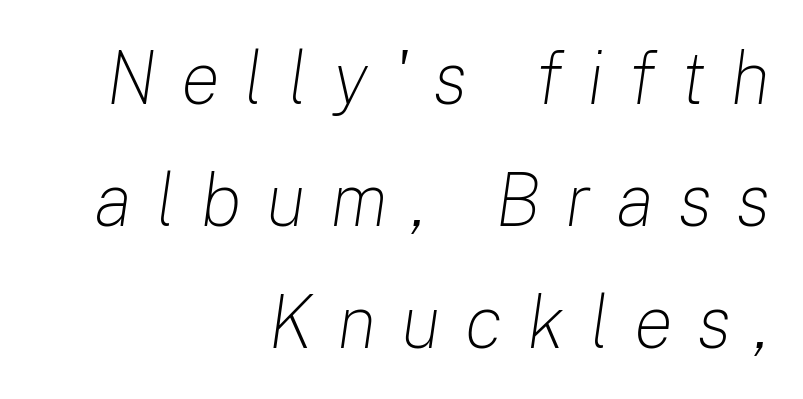
Q: Is the text bold? A: No.
Q: Is the text italic (slanted)? A: Yes, it leans right by about 8 degrees.
Q: Is the text underlined? A: No.
Q: How is the paragraph aligned? A: Right-aligned.
Q: Is the spacing between letters normal or unusually wide? A: Unusually wide.
Q: Is the spacing between lines tight, normal or loose? A: Normal.
Q: Width (condensed, normal, or wide)? A: Normal.
Q: Stroke contrast? A: Low.
Q: x-height? A: Medium.
Q: Monospaced? A: No.
